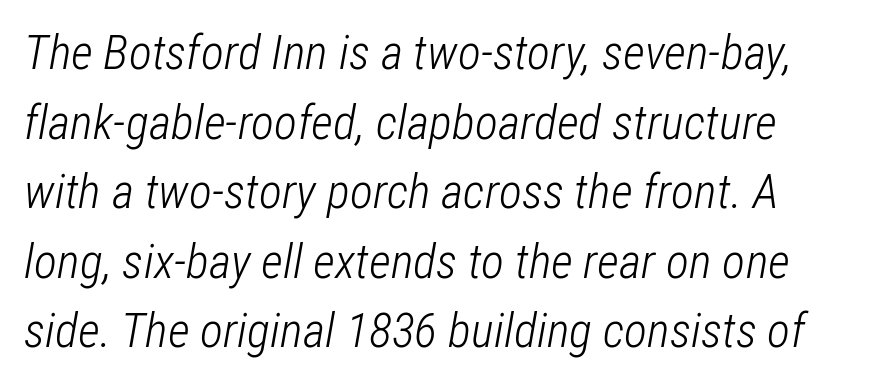
The image shows 48 px light, condensed type, italic (leaning right); set normal line spacing (1.45x), normal letter spacing, not underlined; low stroke contrast and a medium x-height.
